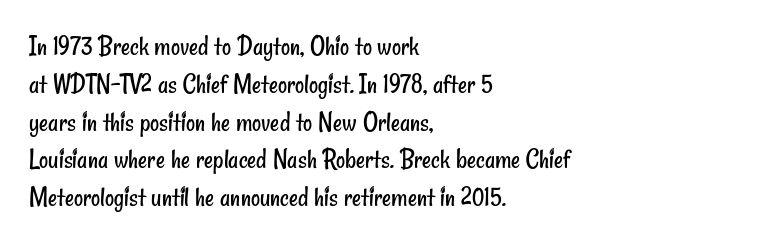
Q: Is the text bold? A: No.
Q: Is the typeface a serif or a sans-serif typeface? A: Sans-serif.
Q: Is the text underlined? A: No.
Q: How is the paragraph aligned? A: Left-aligned.
Q: Is the spacing between letters normal or unusually wide? A: Normal.
Q: Is the spacing between lines tight, normal or loose? A: Normal.
Q: Width (condensed, normal, or wide)? A: Condensed.
Q: Stroke contrast? A: Low.
Q: x-height? A: Small.
Q: Monospaced? A: No.
